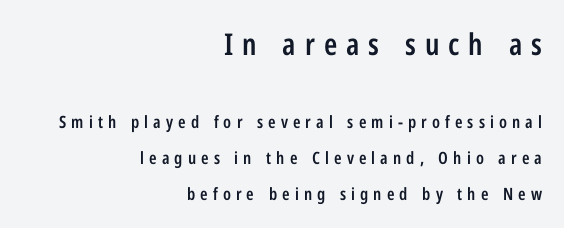
The image shows 30 px semibold, condensed sans-serif type, upright; set right-aligned, loose line spacing (2.11x), unusually wide letter spacing (+0.3 em), not underlined; the first (top) block is 1.76x larger; low stroke contrast and a medium x-height.
